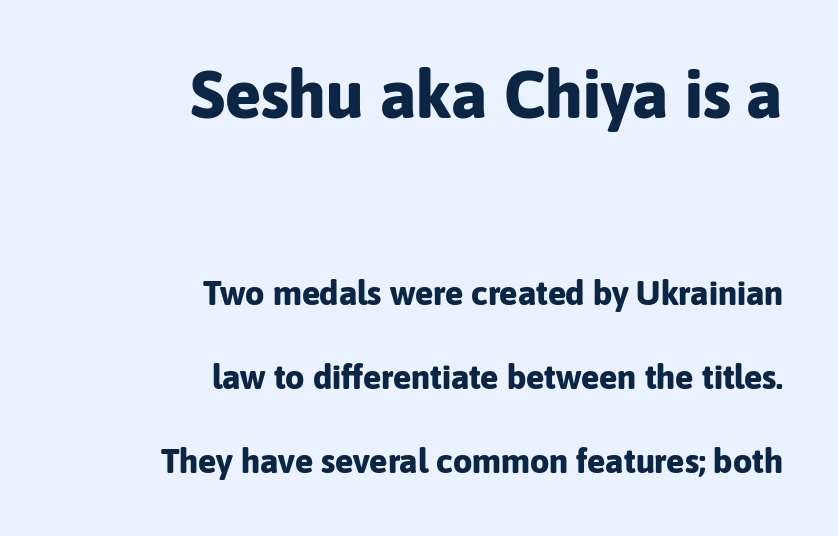
Q: Is the text bold? A: Yes.
Q: Is the text italic (slanted)? A: No, it is upright.
Q: Is the typeface a serif or a sans-serif typeface? A: Sans-serif.
Q: Is the text underlined? A: No.
Q: How is the paragraph aligned? A: Right-aligned.
Q: Is the spacing between letters normal or unusually wide? A: Normal.
Q: Is the spacing between lines tight, normal or loose? A: Loose.
Q: Which block of text is set in a larger size, the first (top) or the second (bottom)? A: The first (top) one.
Q: Width (condensed, normal, or wide)? A: Normal.
Q: Stroke contrast? A: Low.
Q: x-height? A: Medium.
Q: Monospaced? A: No.
